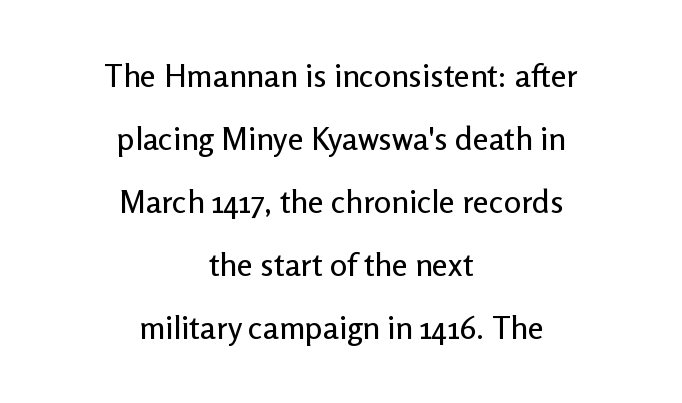
Q: Is the text italic (slanted)? A: No, it is upright.
Q: Is the typeface a serif or a sans-serif typeface? A: Sans-serif.
Q: Is the text underlined? A: No.
Q: How is the paragraph aligned? A: Centered.
Q: Is the spacing between letters normal or unusually wide? A: Normal.
Q: Is the spacing between lines tight, normal or loose? A: Loose.
Q: Width (condensed, normal, or wide)? A: Normal.
Q: Stroke contrast? A: Low.
Q: x-height? A: Medium.
Q: Monospaced? A: No.
